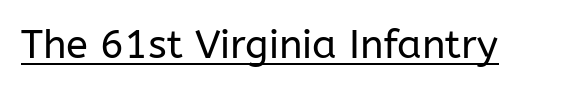
Nobody touched the tracking dial on this one. The axis of the letterforms is exactly vertical. This sample uses a sans-serif face. A baseline rule has been typeset under these characters. A typesetter would call this proportional, since set widths differ per character. The typesetting does not lean heavy: it is not bold.
